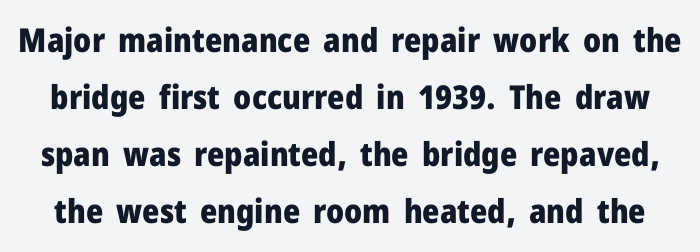
The image shows 33 px heavy sans-serif type, upright; set line spacing 1.73x, normal letter spacing, not underlined; low stroke contrast and a medium x-height.
